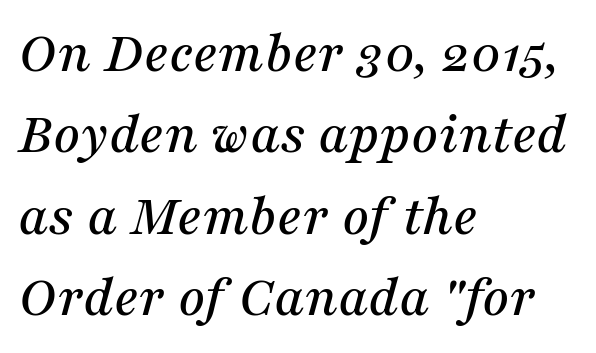
Q: Is the text italic (slanted)? A: Yes, it leans right by about 16 degrees.
Q: Is the typeface a serif or a sans-serif typeface? A: Serif.
Q: Is the text underlined? A: No.
Q: How is the paragraph aligned? A: Left-aligned.
Q: Is the spacing between letters normal or unusually wide? A: Normal.
Q: Is the spacing between lines tight, normal or loose? A: Normal.
Q: Width (condensed, normal, or wide)? A: Normal.
Q: Stroke contrast? A: Medium.
Q: x-height? A: Medium.
Q: Monospaced? A: No.
